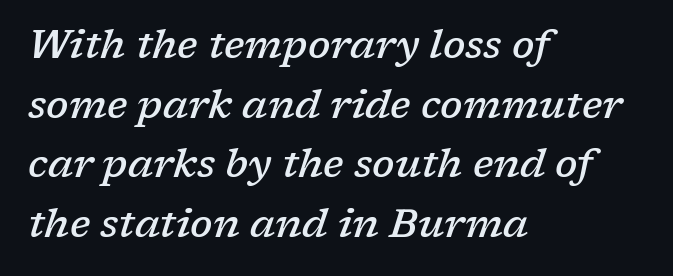
Vertical spacing — default. Each row of text sits above clean, open space. Caption: standard tracking, unaltered. Every character sits at an angle, as italics do. Unlike a clean sans, this face finishes its strokes with serifs. A student would call this left alignment; a typographer would say flush left, rag right.
